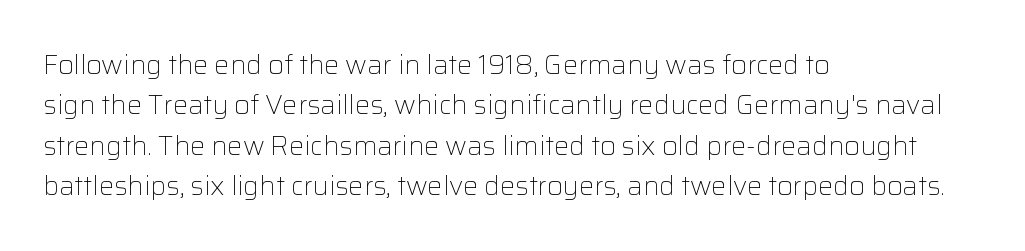
Q: Is the text bold? A: No.
Q: Is the text italic (slanted)? A: No, it is upright.
Q: Is the text underlined? A: No.
Q: How is the paragraph aligned? A: Left-aligned.
Q: Is the spacing between letters normal or unusually wide? A: Normal.
Q: Is the spacing between lines tight, normal or loose? A: Normal.
